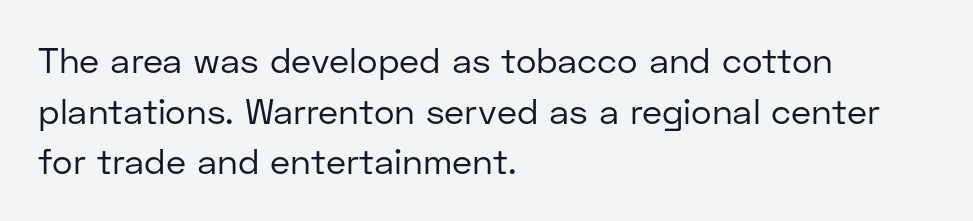
Q: Is the text bold? A: No.
Q: Is the text italic (slanted)? A: No, it is upright.
Q: Is the typeface a serif or a sans-serif typeface? A: Sans-serif.
Q: Is the text underlined? A: No.
Q: How is the paragraph aligned? A: Left-aligned.
Q: Is the spacing between letters normal or unusually wide? A: Normal.
Q: Is the spacing between lines tight, normal or loose? A: Normal.
Q: Width (condensed, normal, or wide)? A: Normal.
Q: Stroke contrast? A: Low.
Q: x-height? A: Medium.
Q: Monospaced? A: No.
